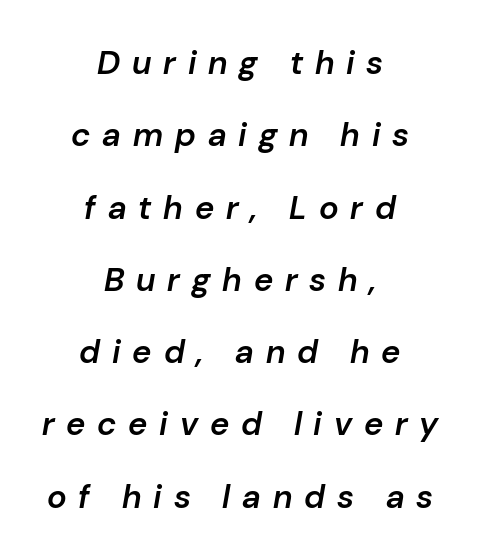
The image shows 33 px semibold type, italic (leaning right); set centered, loose line spacing (2.19x), unusually wide letter spacing (+0.36 em), not underlined; low stroke contrast and a medium x-height.
